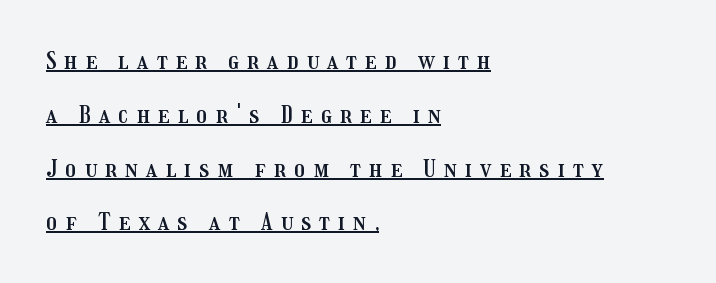
{"italic": "no", "underline": "yes", "align": "left", "line_spacing": "loose", "line_spacing_ratio": 2.24, "letter_spacing": "wide", "letter_spacing_em": 0.35, "glyph_px": 24}
